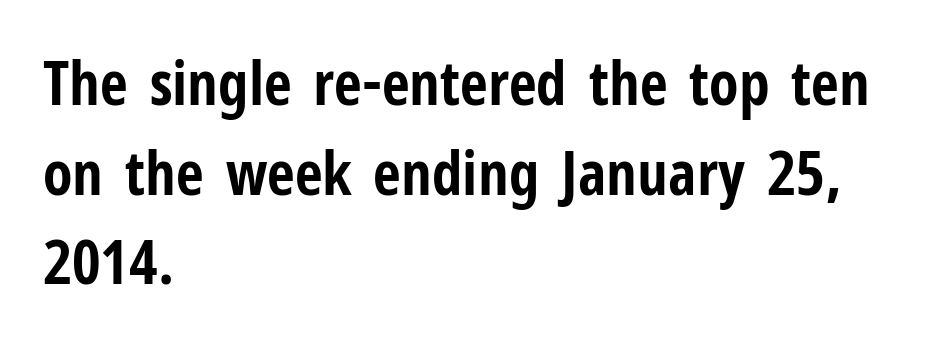
Q: Is the text bold? A: Yes.
Q: Is the text italic (slanted)? A: No, it is upright.
Q: Is the typeface a serif or a sans-serif typeface? A: Sans-serif.
Q: Is the text underlined? A: No.
Q: How is the paragraph aligned? A: Left-aligned.
Q: Is the spacing between letters normal or unusually wide? A: Normal.
Q: Is the spacing between lines tight, normal or loose? A: Normal.
Q: Width (condensed, normal, or wide)? A: Condensed.
Q: Stroke contrast? A: Low.
Q: x-height? A: Medium.
Q: Monospaced? A: No.
